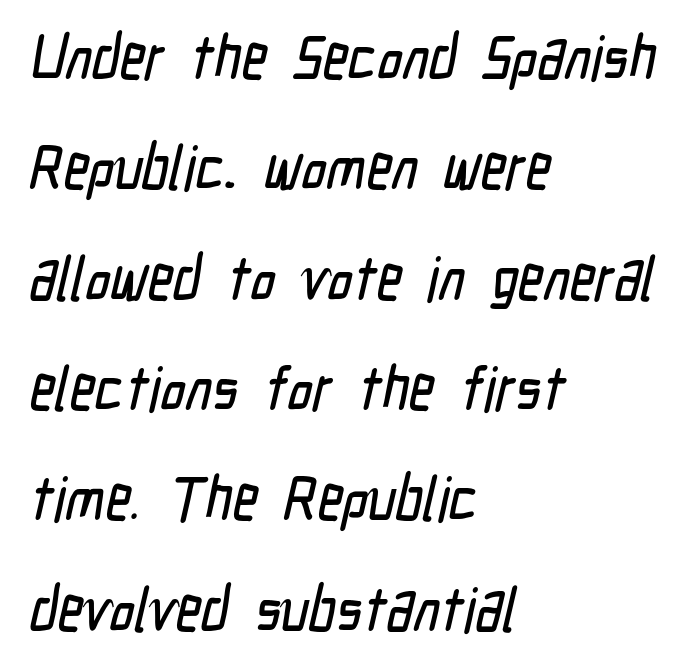
You could call the tracking neutral — neither tight nor loose. The rendering uses natural spacing where letterforms have individual widths. Typeset ragged right — the left edge is the straight one. Nope, no serifs anywhere on these letters. Underlining? Definitely not there.
